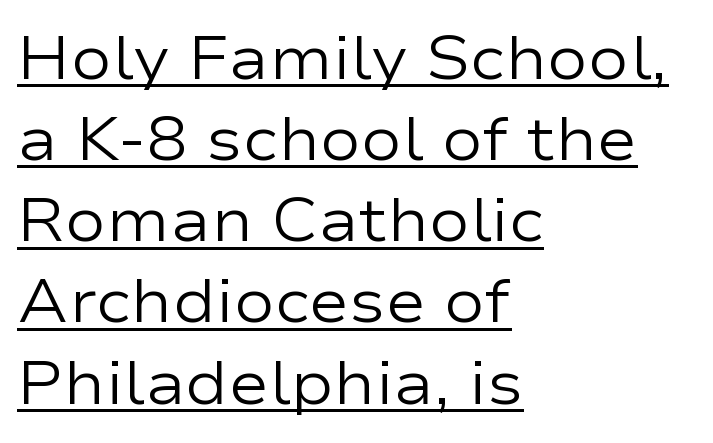
Q: Is the text bold? A: No.
Q: Is the text italic (slanted)? A: No, it is upright.
Q: Is the typeface a serif or a sans-serif typeface? A: Sans-serif.
Q: Is the text underlined? A: Yes.
Q: How is the paragraph aligned? A: Left-aligned.
Q: Is the spacing between letters normal or unusually wide? A: Normal.
Q: Is the spacing between lines tight, normal or loose? A: Normal.
Q: Width (condensed, normal, or wide)? A: Wide.
Q: Stroke contrast? A: Low.
Q: x-height? A: Medium.
Q: Monospaced? A: No.
